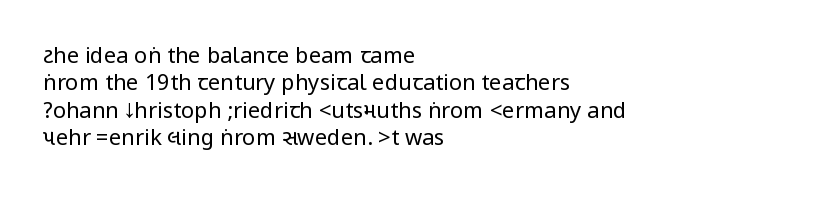
The image shows 22 px text type, upright; set left-aligned, line spacing 1.24x, normal letter spacing, not underlined.
